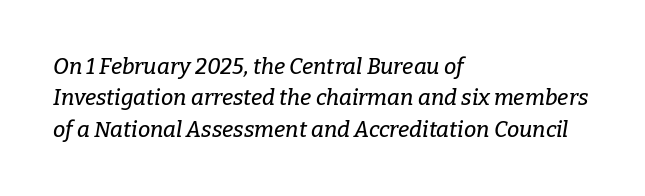
Q: Is the text italic (slanted)? A: Yes, it leans right by about 9 degrees.
Q: Is the text underlined? A: No.
Q: How is the paragraph aligned? A: Left-aligned.
Q: Is the spacing between letters normal or unusually wide? A: Normal.
Q: Is the spacing between lines tight, normal or loose? A: Normal.
